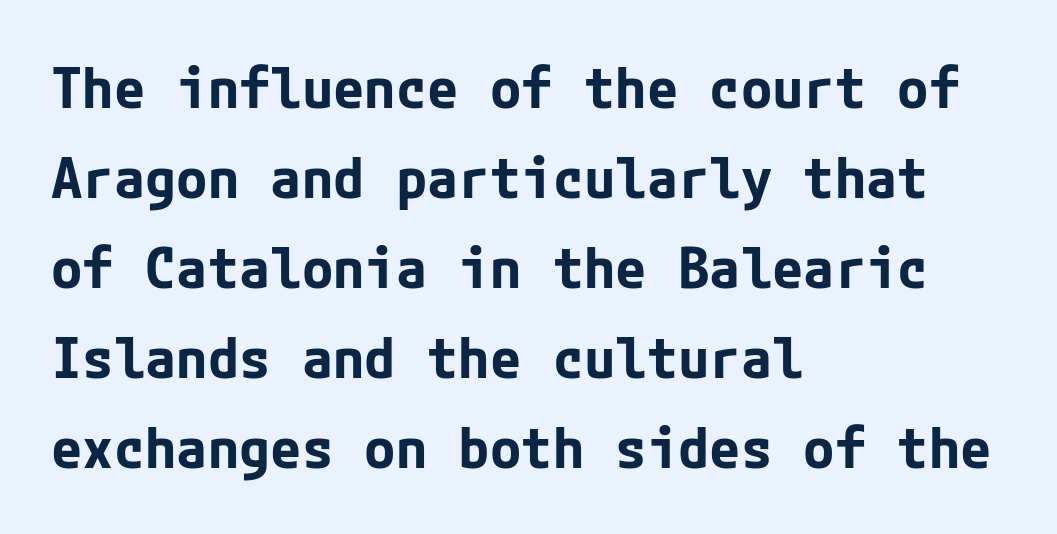
The image shows 57 px bold sans-serif type, upright; set left-aligned, normal line spacing (1.58x), normal letter spacing, not underlined; low stroke contrast and a medium x-height.
